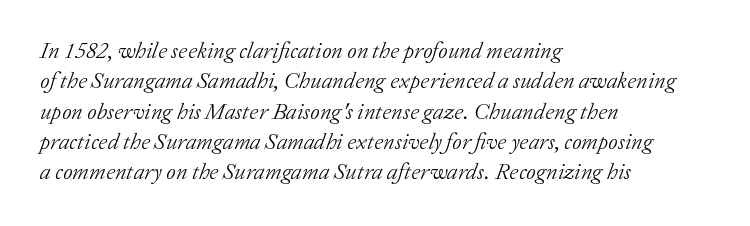
This sample keeps an unexceptional amount of space between lines. Visually the block forms a straight wall on the left and a jagged coastline on the right. The passage shown has conventional tracking throughout. Stroke thickness stays within the range of a standard reading face or lighter.
